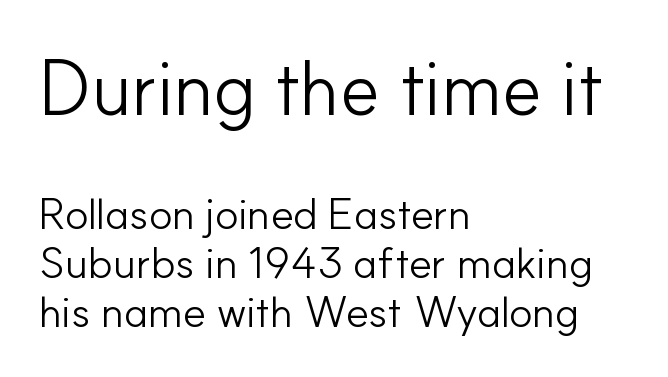
{"serif": "no", "italic": "no", "bold": "no", "weight": "light", "width": "normal", "stroke_contrast": "low", "x_height": "small", "monospaced": "no", "underline": "no", "align": "left", "line_spacing": "tight", "line_spacing_ratio": 1.11, "letter_spacing": "normal", "letter_spacing_em": 0.0, "larger_block": "first", "size_ratio": 1.75, "glyph_px": 77}
